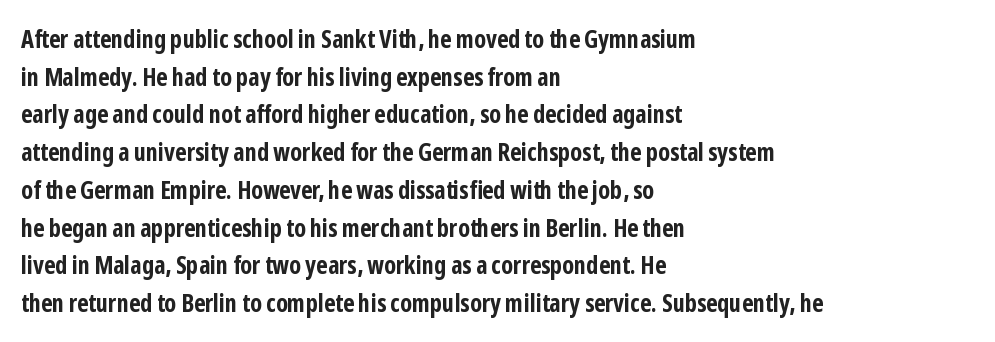
The image shows 25 px bold type, upright; set left-aligned, normal line spacing (1.51x), normal letter spacing, not underlined.
